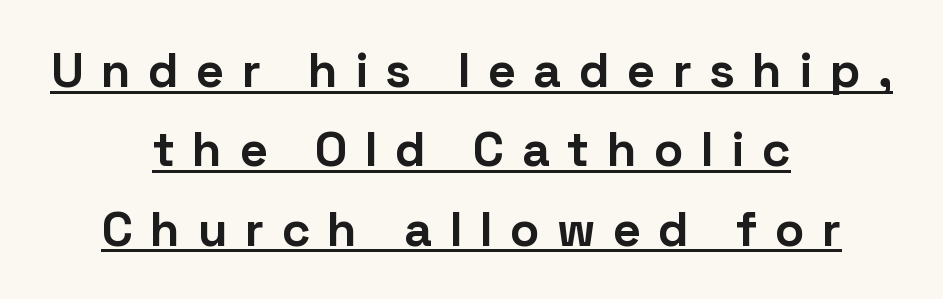
The image shows 49 px bold sans-serif type, upright; set centered, normal line spacing (1.62x), unusually wide letter spacing (+0.35 em), underlined; low stroke contrast and a medium x-height.
